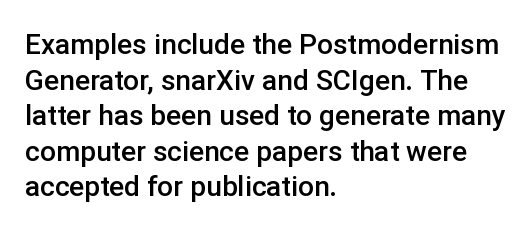
This is sans-serif lettering, the kind often seen on screens and signage. Descenders are the only things crossing below the line. The rag falls on the right side of this text block. Letter spacing: default. Leading matches the norm, producing a regular column.
